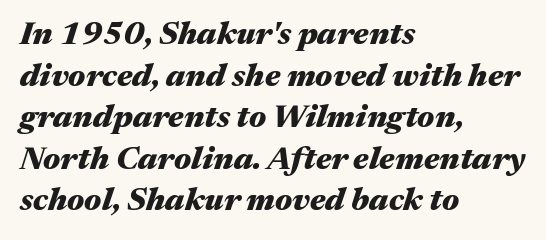
The type is set solid horizontally, with unmodified tracking. The passage shown is typed in a proportional face where columns would drift. Caption: multi-line text, flush left, ragged right. Does the leading feel generous? No, just average.
